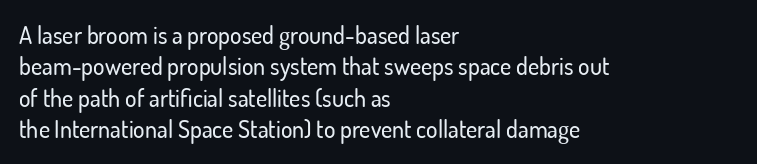
The image shows 24 px text type, upright; set left-aligned, normal line spacing (1.31x), normal letter spacing, not underlined.
